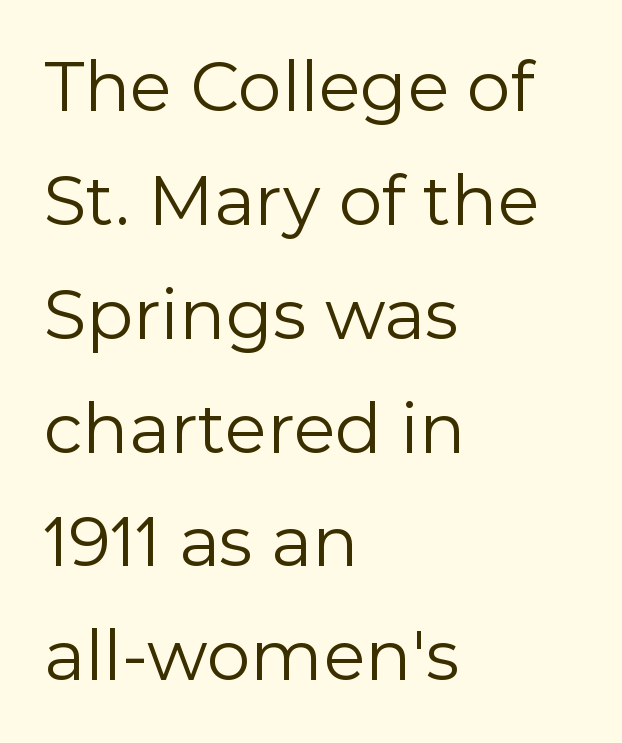
Horizontal alignment here is leftward, the default for most running prose. Typographically, this falls in the sans-serif category. No word sits above an underline. Regarding leading, the lines here are spaced in the standard way. Style check: upright.
